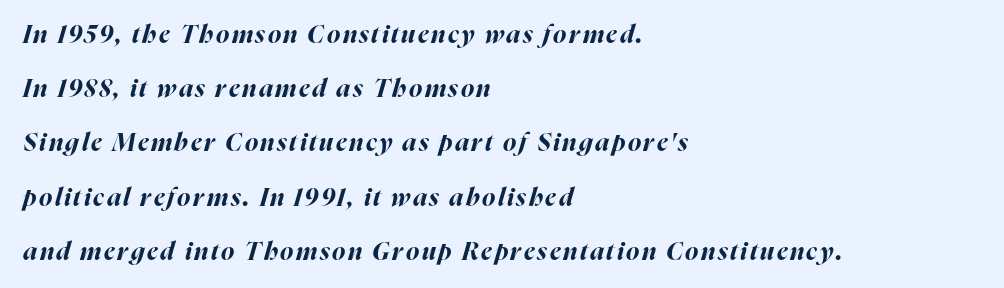
{"italic": "yes", "lean": "right", "slant_degrees": 16, "bold": "yes", "underline": "no", "align": "left", "line_spacing": "loose", "line_spacing_ratio": 2.17, "glyph_px": 25}
